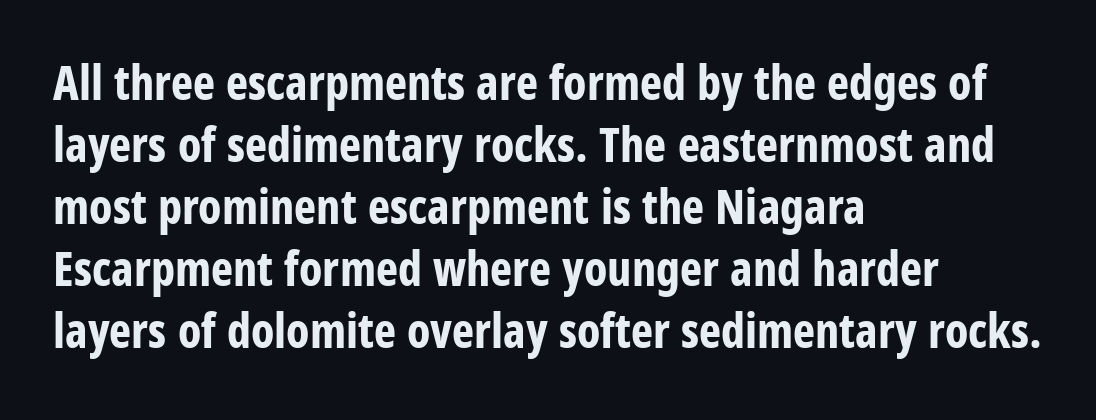
Q: Is the text bold? A: Yes.
Q: Is the text italic (slanted)? A: No, it is upright.
Q: Is the typeface a serif or a sans-serif typeface? A: Sans-serif.
Q: Is the text underlined? A: No.
Q: How is the paragraph aligned? A: Left-aligned.
Q: Is the spacing between letters normal or unusually wide? A: Normal.
Q: Is the spacing between lines tight, normal or loose? A: Normal.
Q: Width (condensed, normal, or wide)? A: Condensed.
Q: Stroke contrast? A: Low.
Q: x-height? A: Large.
Q: Monospaced? A: No.
